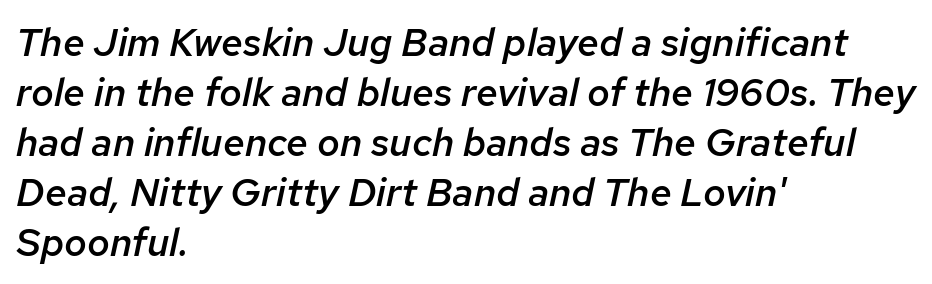
Is the type slanted? Yes — the strokes lean at a clear angle. The type is set solid horizontally, with unmodified tracking. Quick note: interline space is typical. A bit beefed up — I'd call it semibold rather than bold. Type without underlining.
